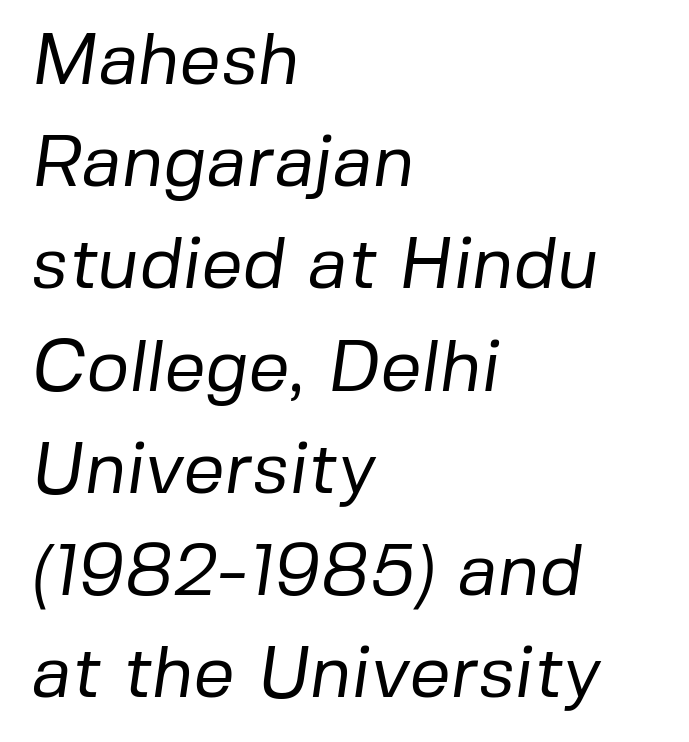
Q: Is the text bold? A: No.
Q: Is the typeface a serif or a sans-serif typeface? A: Sans-serif.
Q: Is the text underlined? A: No.
Q: How is the paragraph aligned? A: Left-aligned.
Q: Is the spacing between letters normal or unusually wide? A: Normal.
Q: Is the spacing between lines tight, normal or loose? A: Normal.
Q: Width (condensed, normal, or wide)? A: Normal.
Q: Stroke contrast? A: Low.
Q: x-height? A: Medium.
Q: Monospaced? A: No.
